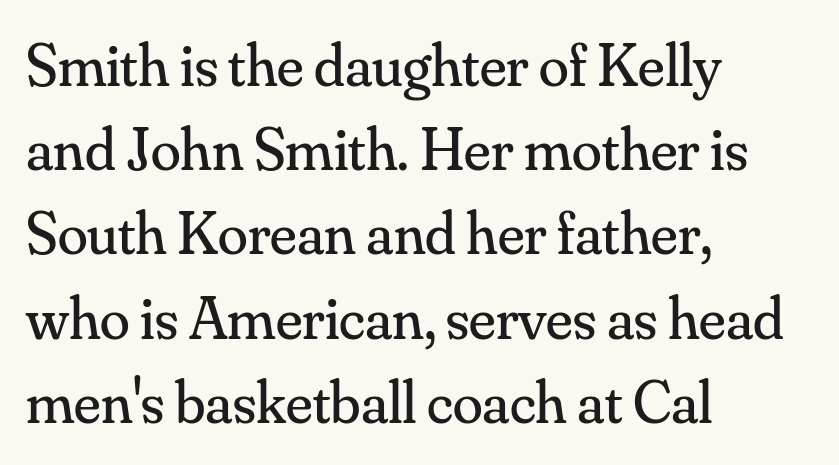
Q: Is the text bold? A: No.
Q: Is the text italic (slanted)? A: No, it is upright.
Q: Is the typeface a serif or a sans-serif typeface? A: Serif.
Q: Is the text underlined? A: No.
Q: How is the paragraph aligned? A: Left-aligned.
Q: Is the spacing between letters normal or unusually wide? A: Normal.
Q: Is the spacing between lines tight, normal or loose? A: Normal.
Q: Width (condensed, normal, or wide)? A: Normal.
Q: Stroke contrast? A: Medium.
Q: x-height? A: Small.
Q: Monospaced? A: No.
